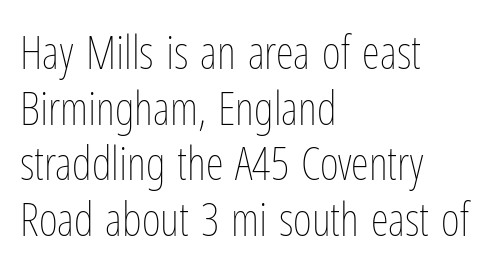
Do the characters align in a grid? No, the font is proportional. Leftover space on each line is placed entirely after the last word. A light-to-regular cut is what we see here. A roman cut, with each character standing at attention.
